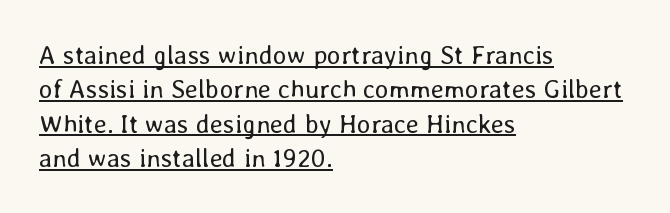
{"italic": "no", "bold": "no", "underline": "yes", "align": "left", "line_spacing": "normal", "line_spacing_ratio": 1.32, "letter_spacing": "normal", "letter_spacing_em": 0.0, "glyph_px": 26}
